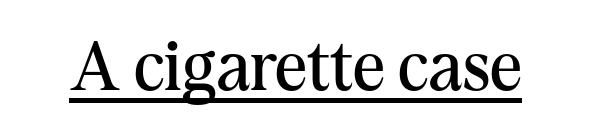
Q: Is the text bold? A: No.
Q: Is the text italic (slanted)? A: No, it is upright.
Q: Is the typeface a serif or a sans-serif typeface? A: Serif.
Q: Is the text underlined? A: Yes.
Q: Is the spacing between letters normal or unusually wide? A: Normal.
Q: Width (condensed, normal, or wide)? A: Normal.
Q: Stroke contrast? A: Medium.
Q: x-height? A: Medium.
Q: Monospaced? A: No.
